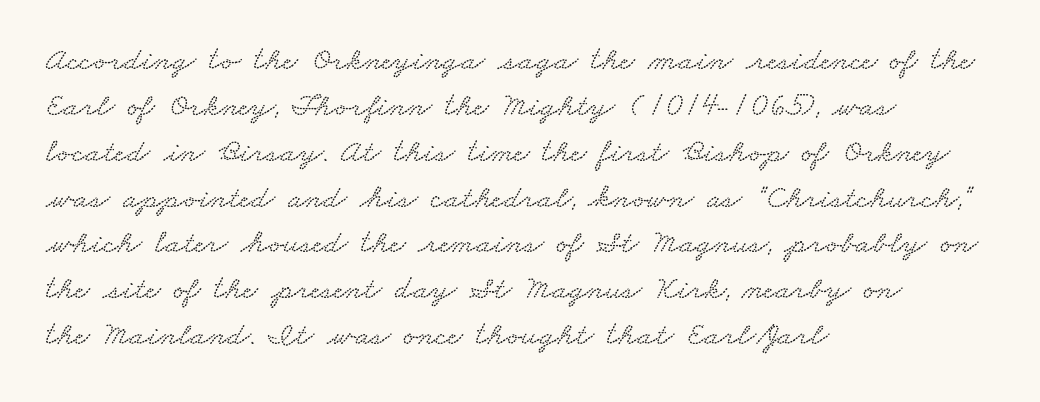
The lines sit at an ordinary, default distance from one another. This rendering leaves character spacing at its baseline value. The ragged edge is on the right, which tells us the setting is flush left. A bare baseline throughout the passage. The rendering uses natural spacing where letterforms have individual widths.
